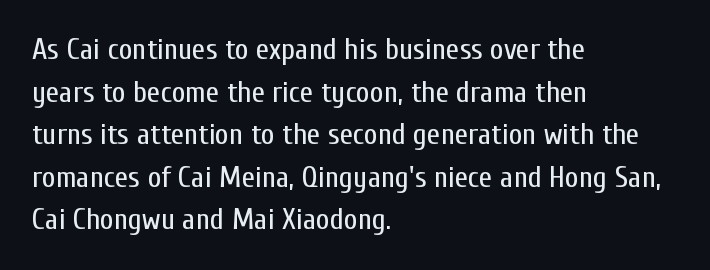
Regular leading. Ascenders rise straight up at ninety degrees. The tracking reads as untouched default to a designer's eye. Observe the absence of serifs on each vertical stroke in this sample.
